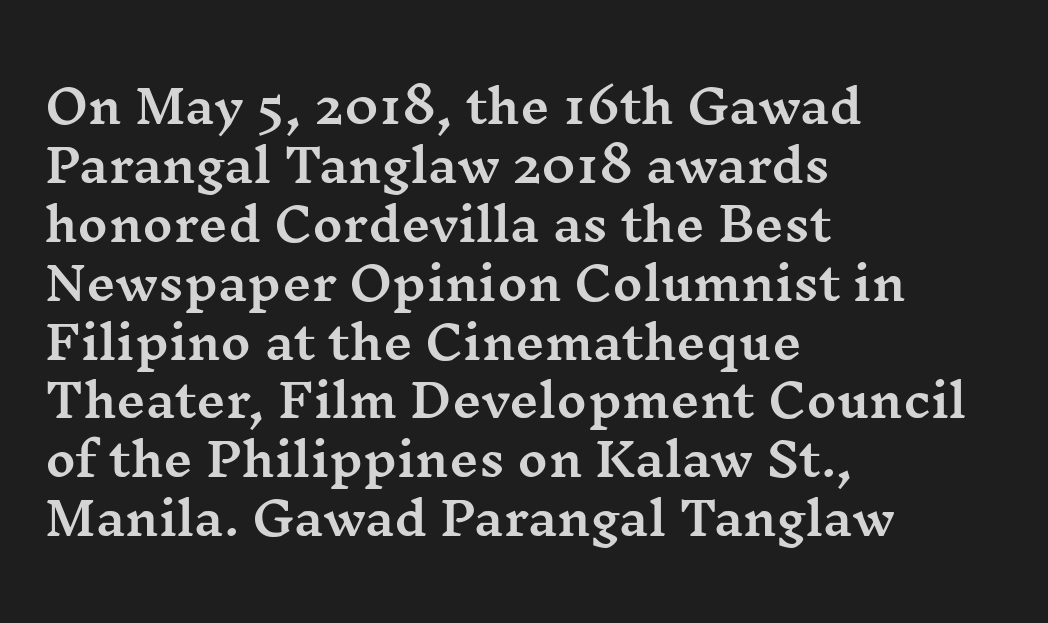
The font family rendered here belongs to the serif group. The foot of each line stays bare and open. The letters advance in unequal steps, a hallmark of proportional type. The horizontal fit of the characters is conventional and even. Regarding leading, the lines here are spaced in the standard way.
